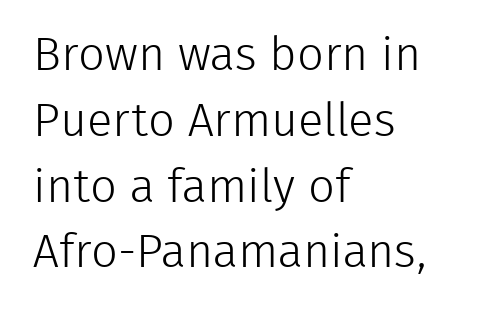
{"serif": "no", "italic": "no", "bold": "no", "weight": "light", "width": "normal", "stroke_contrast": "low", "x_height": "medium", "monospaced": "no", "underline": "no", "align": "left", "line_spacing": "normal", "line_spacing_ratio": 1.4, "letter_spacing": "normal", "letter_spacing_em": 0.0, "glyph_px": 47}
